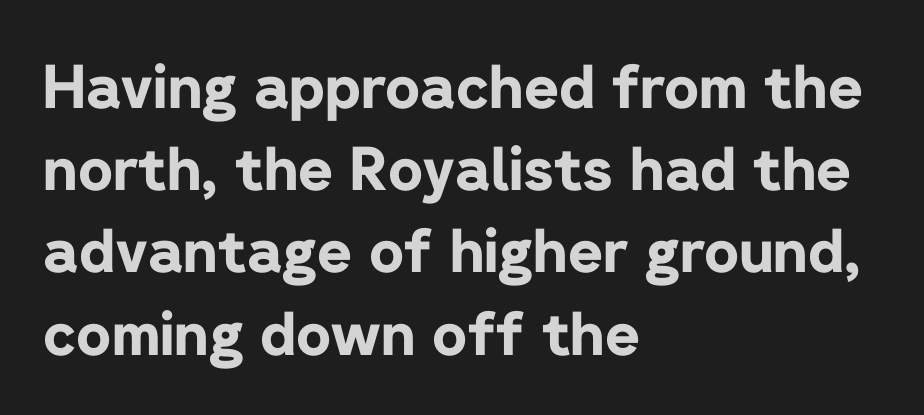
Q: Is the text bold? A: Yes.
Q: Is the text italic (slanted)? A: No, it is upright.
Q: Is the typeface a serif or a sans-serif typeface? A: Sans-serif.
Q: Is the text underlined? A: No.
Q: How is the paragraph aligned? A: Left-aligned.
Q: Is the spacing between letters normal or unusually wide? A: Normal.
Q: Is the spacing between lines tight, normal or loose? A: Normal.
Q: Width (condensed, normal, or wide)? A: Normal.
Q: Stroke contrast? A: Low.
Q: x-height? A: Medium.
Q: Monospaced? A: No.
